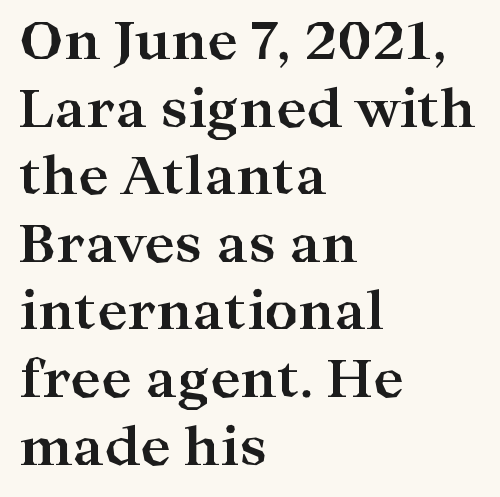
The type is set solid horizontally, with unmodified tracking. Stroke terminals: seriffed. Students, this is bold: see how much ink each stroke carries. One-word summary of the alignment: left.
